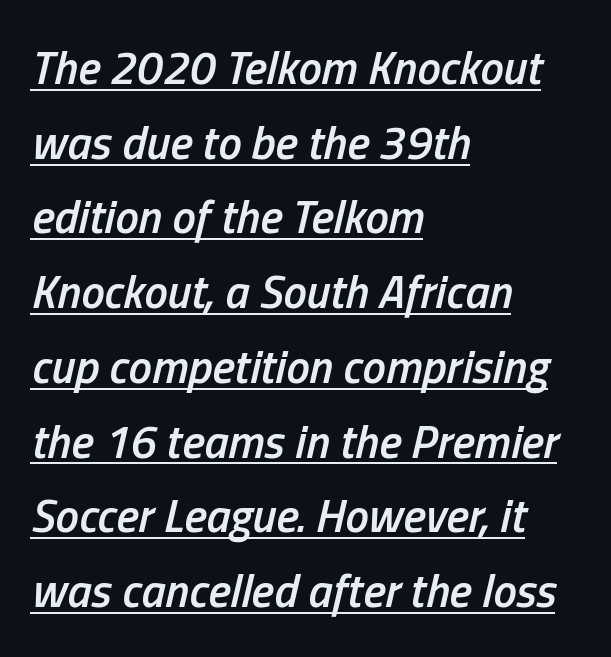
Q: Is the text bold? A: Semi-bold.
Q: Is the text italic (slanted)? A: Yes, it leans right by about 13 degrees.
Q: Is the text underlined? A: Yes.
Q: How is the paragraph aligned? A: Left-aligned.
Q: Is the spacing between letters normal or unusually wide? A: Normal.
Q: Is the spacing between lines tight, normal or loose? A: Normal.
Q: Width (condensed, normal, or wide)? A: Condensed.
Q: Stroke contrast? A: Low.
Q: x-height? A: Medium.
Q: Monospaced? A: No.
